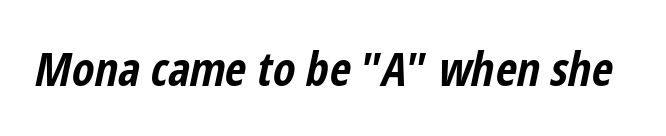
{"italic": "yes", "lean": "right", "slant_degrees": 12, "bold": "yes", "weight": "bold", "width": "condensed", "stroke_contrast": "low", "x_height": "medium", "monospaced": "no", "underline": "no", "letter_spacing": "normal", "letter_spacing_em": 0.0, "glyph_px": 46}
